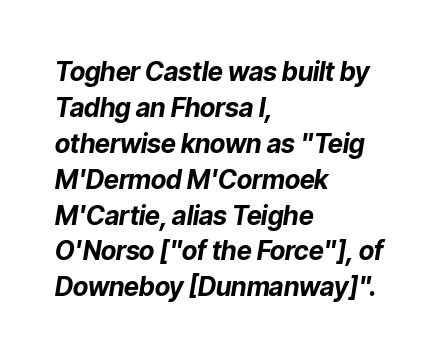
Q: Is the text bold? A: Yes.
Q: Is the text italic (slanted)? A: Yes, it leans right by about 9 degrees.
Q: Is the text underlined? A: No.
Q: How is the paragraph aligned? A: Left-aligned.
Q: Is the spacing between letters normal or unusually wide? A: Normal.
Q: Is the spacing between lines tight, normal or loose? A: Normal.
